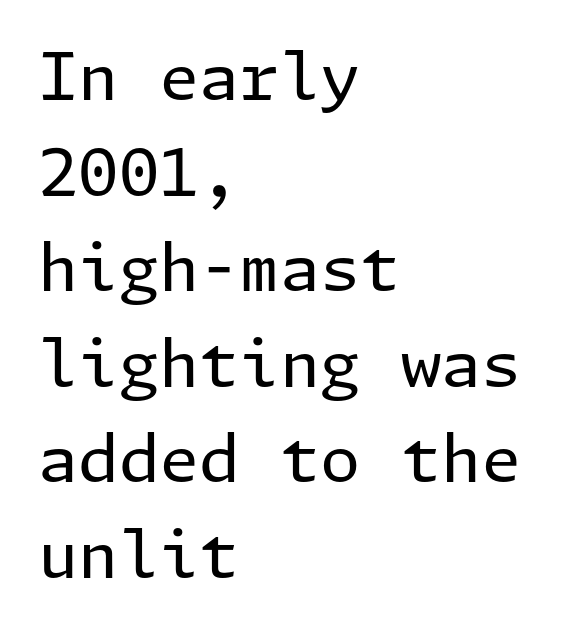
The image shows 65 px regular-weight sans-serif type, upright; set left-aligned, normal line spacing (1.47x), normal letter spacing, not underlined; low stroke contrast and a medium x-height.
